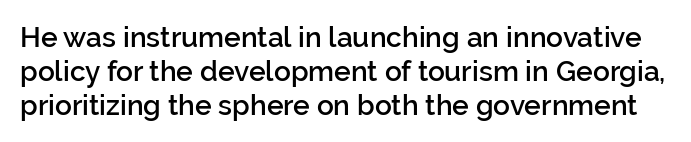
Q: Is the text bold? A: Semi-bold.
Q: Is the text italic (slanted)? A: No, it is upright.
Q: Is the typeface a serif or a sans-serif typeface? A: Sans-serif.
Q: Is the text underlined? A: No.
Q: Is the spacing between letters normal or unusually wide? A: Normal.
Q: Width (condensed, normal, or wide)? A: Normal.
Q: Stroke contrast? A: Low.
Q: x-height? A: Medium.
Q: Monospaced? A: No.
